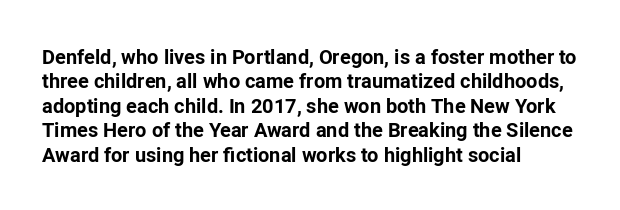
In terms of weight, the rendering is a true, heavy bold. In CSS terms this would be text-align: left. This rendering leaves character spacing at its baseline value. Honestly, there is no underline to notice here at all. The typography opts for an upright posture over an oblique one.
